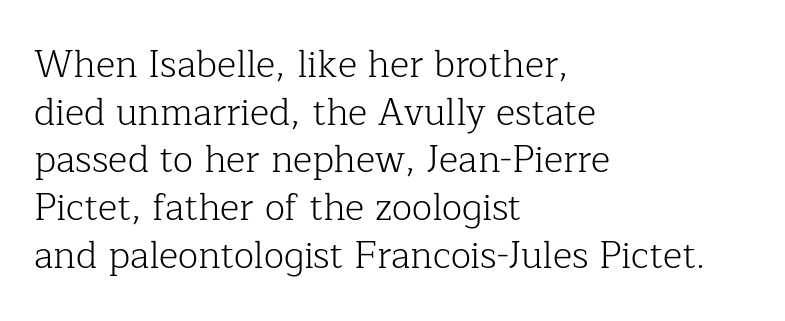
Q: Is the text bold? A: No.
Q: Is the text italic (slanted)? A: No, it is upright.
Q: Is the typeface a serif or a sans-serif typeface? A: Serif.
Q: Is the text underlined? A: No.
Q: How is the paragraph aligned? A: Left-aligned.
Q: Is the spacing between letters normal or unusually wide? A: Normal.
Q: Is the spacing between lines tight, normal or loose? A: Normal.
Q: Width (condensed, normal, or wide)? A: Normal.
Q: Stroke contrast? A: Low.
Q: x-height? A: Medium.
Q: Monospaced? A: No.
